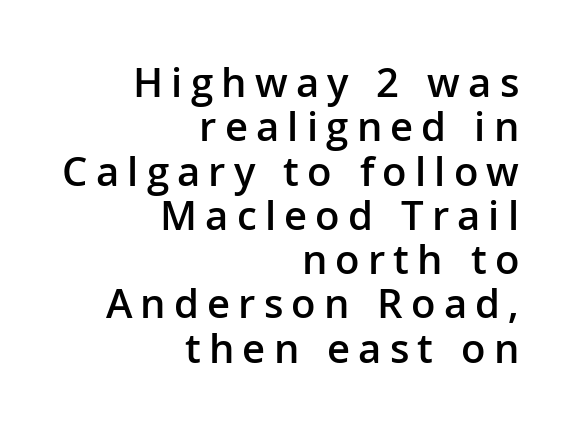
Q: Is the text bold? A: Semi-bold.
Q: Is the text italic (slanted)? A: No, it is upright.
Q: Is the typeface a serif or a sans-serif typeface? A: Sans-serif.
Q: Is the text underlined? A: No.
Q: How is the paragraph aligned? A: Right-aligned.
Q: Is the spacing between lines tight, normal or loose? A: Tight.
Q: Width (condensed, normal, or wide)? A: Normal.
Q: Stroke contrast? A: Low.
Q: x-height? A: Medium.
Q: Monospaced? A: No.
